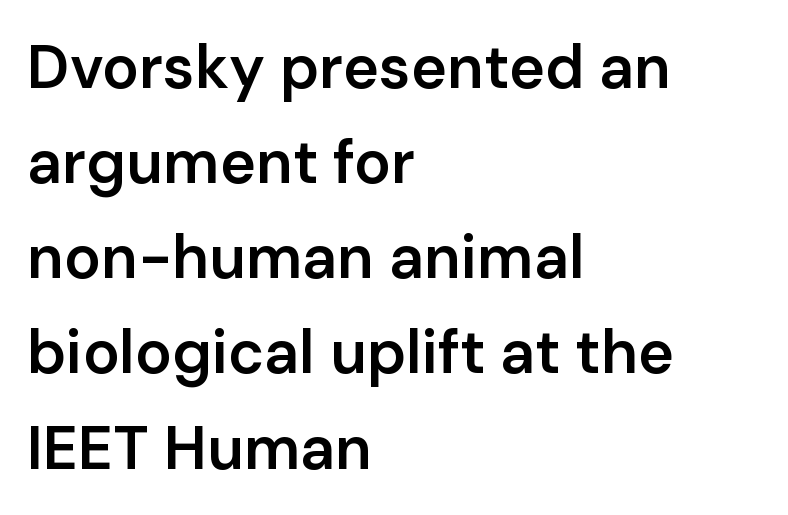
Q: Is the text bold? A: Semi-bold.
Q: Is the text italic (slanted)? A: No, it is upright.
Q: Is the typeface a serif or a sans-serif typeface? A: Sans-serif.
Q: Is the text underlined? A: No.
Q: How is the paragraph aligned? A: Left-aligned.
Q: Is the spacing between letters normal or unusually wide? A: Normal.
Q: Is the spacing between lines tight, normal or loose? A: Normal.
Q: Width (condensed, normal, or wide)? A: Normal.
Q: Stroke contrast? A: Low.
Q: x-height? A: Medium.
Q: Monospaced? A: No.
